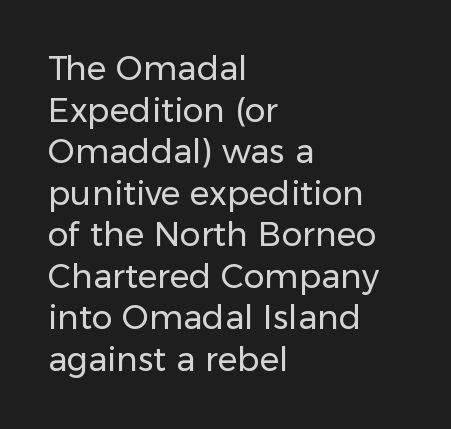
{"serif": "no", "italic": "no", "bold": "no", "weight": "regular", "width": "normal", "stroke_contrast": "low", "x_height": "medium", "monospaced": "no", "underline": "no", "align": "left", "line_spacing": "normal", "line_spacing_ratio": 1.26, "letter_spacing": "normal", "letter_spacing_em": 0.0, "glyph_px": 33}
